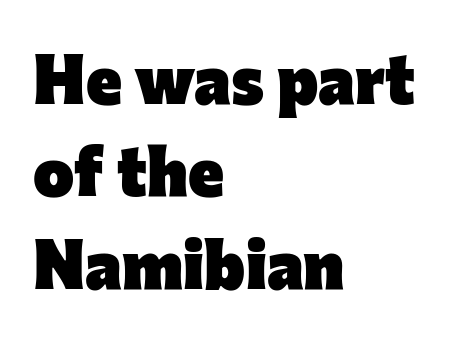
This rendering features lettering with no underline. Strokes here are thick enough to call this a true bold. Here the designer chose a conventional face with non-uniform glyph widths. Here the glyphs are tracked normally, forming tight word shapes.
